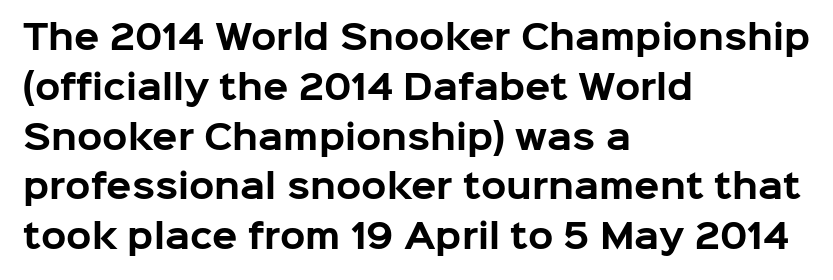
Q: Is the text bold? A: Yes.
Q: Is the text italic (slanted)? A: No, it is upright.
Q: Is the typeface a serif or a sans-serif typeface? A: Sans-serif.
Q: Is the text underlined? A: No.
Q: How is the paragraph aligned? A: Left-aligned.
Q: Is the spacing between letters normal or unusually wide? A: Normal.
Q: Is the spacing between lines tight, normal or loose? A: Normal.
Q: Width (condensed, normal, or wide)? A: Normal.
Q: Stroke contrast? A: Low.
Q: x-height? A: Medium.
Q: Monospaced? A: No.
